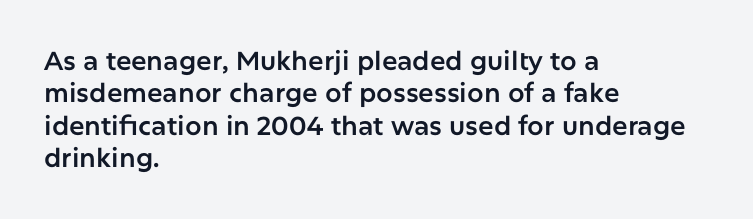
{"italic": "no", "underline": "no", "align": "left", "line_spacing": "normal", "line_spacing_ratio": 1.25, "letter_spacing": "normal", "letter_spacing_em": 0.0, "glyph_px": 26}
